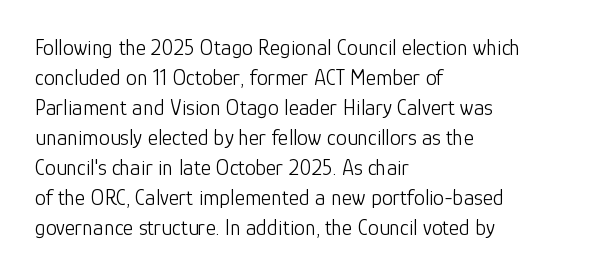
Reading down the column, the eye jumps a familiar distance to each next line. Left-aligned paragraph, ragged on the right. Check under the words: just untouched page. Nope, not italic — everything's standing straight.
